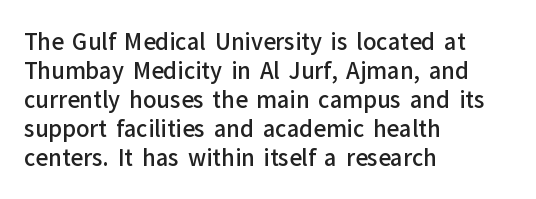
The image shows 22 px text type, upright; set left-aligned, normal line spacing (1.32x), normal letter spacing, not underlined.
